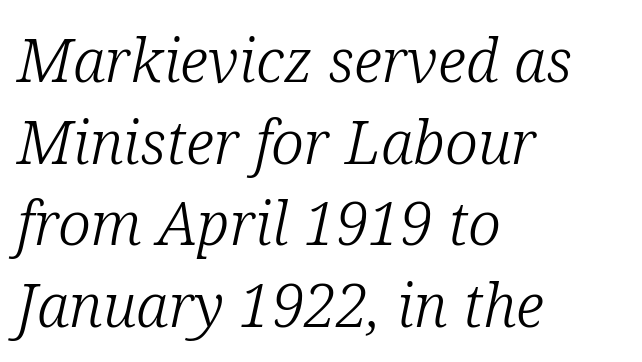
Q: Is the text bold? A: No.
Q: Is the text italic (slanted)? A: Yes, it leans right by about 12 degrees.
Q: Is the typeface a serif or a sans-serif typeface? A: Serif.
Q: Is the text underlined? A: No.
Q: How is the paragraph aligned? A: Left-aligned.
Q: Is the spacing between letters normal or unusually wide? A: Normal.
Q: Is the spacing between lines tight, normal or loose? A: Normal.
Q: Width (condensed, normal, or wide)? A: Normal.
Q: Stroke contrast? A: Low.
Q: x-height? A: Medium.
Q: Monospaced? A: No.
